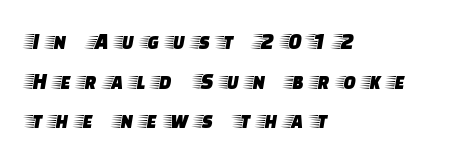
The image shows 23 px text type; set left-aligned, line spacing 1.72x, unusually wide letter spacing (+0.39 em), not underlined.
